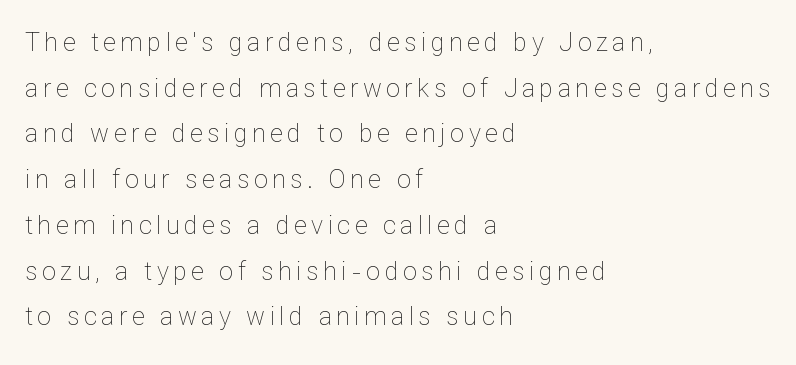
The image shows 25 px text type, upright; set left-aligned, line spacing 1.83x, not underlined.
